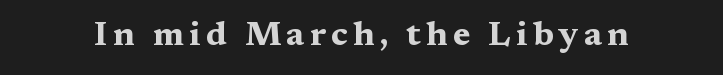
This sample uses a serif face. This is the regular roman posture of the typeface. The words here are not underlined. Strokes here are thick enough to call this a true bold.
